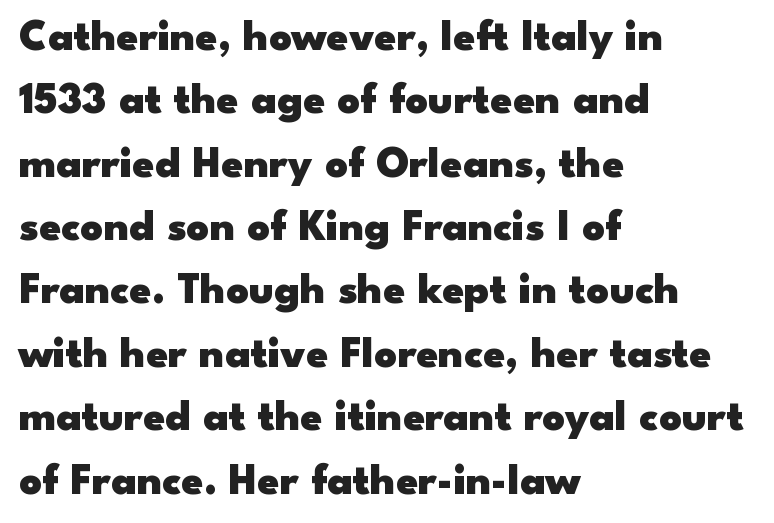
The image shows 44 px heavy, wide sans-serif type, upright; set left-aligned, normal line spacing (1.44x), normal letter spacing, not underlined; low stroke contrast and a small x-height.
